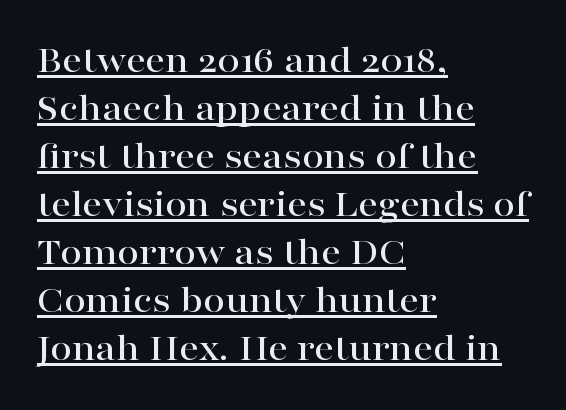
The image shows 39 px wide serif type, upright; set left-aligned, line spacing 1.23x, normal letter spacing, underlined; high stroke contrast and a medium x-height.
